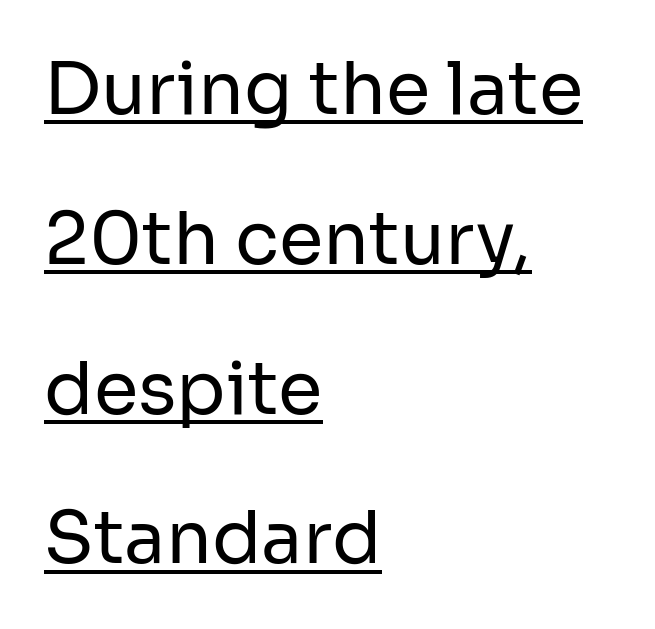
{"serif": "no", "italic": "no", "bold": "no", "weight": "regular", "width": "normal", "stroke_contrast": "low", "x_height": "medium", "monospaced": "no", "underline": "yes", "align": "left", "line_spacing": "loose", "line_spacing_ratio": 2.08, "letter_spacing": "normal", "letter_spacing_em": 0.0, "glyph_px": 72}
